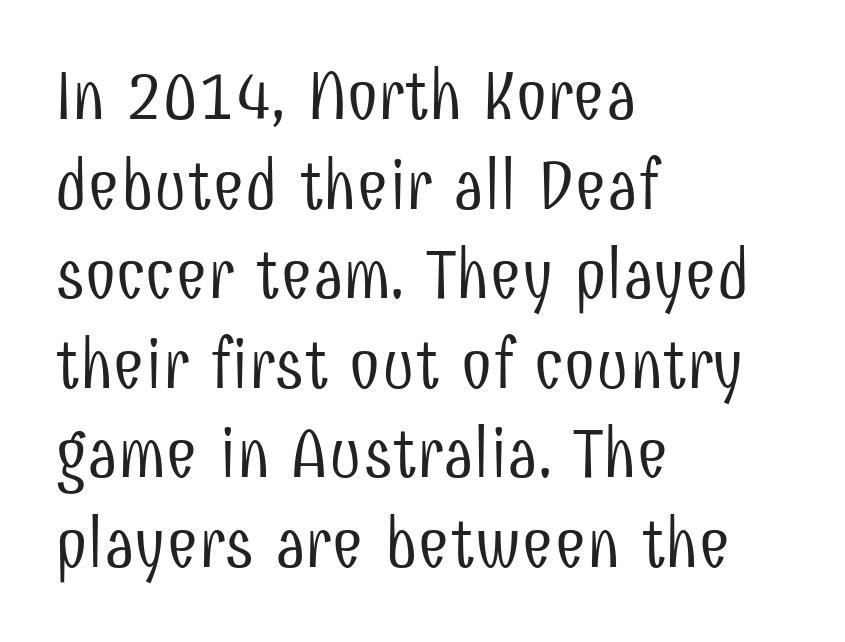
The letters carry no serifs — their stems end cleanly without finishing strokes. The typeface has the unassuming heft of standard copy or less. Compared with a centered layout, this one pins lines to the left instead. Quick note: interline space is typical.
